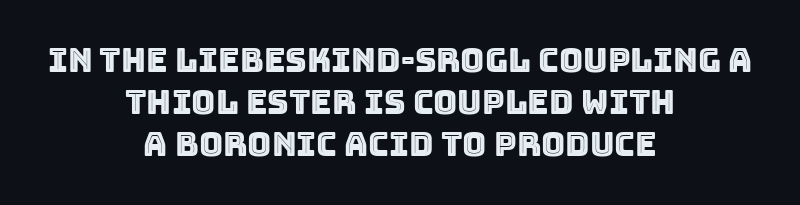
The image shows 33 px text type, upright; set centered, normal line spacing (1.28x), normal letter spacing, not underlined; a large x-height.
